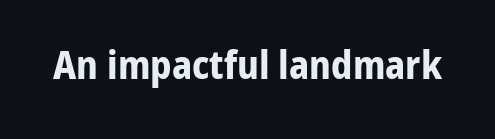
Q: Is the text bold? A: Yes.
Q: Is the text italic (slanted)? A: No, it is upright.
Q: Is the typeface a serif or a sans-serif typeface? A: Sans-serif.
Q: Is the text underlined? A: No.
Q: Is the spacing between letters normal or unusually wide? A: Normal.
Q: Width (condensed, normal, or wide)? A: Normal.
Q: Stroke contrast? A: Low.
Q: x-height? A: Medium.
Q: Monospaced? A: No.
